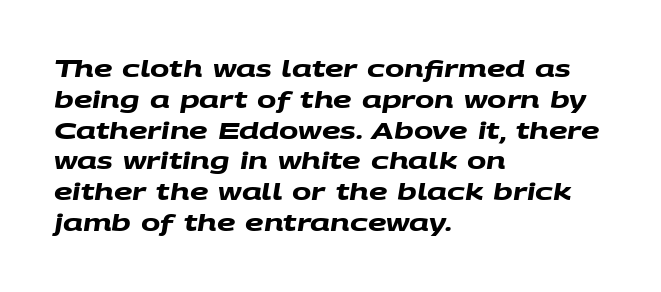
Q: Is the text bold? A: Yes.
Q: Is the text underlined? A: No.
Q: How is the paragraph aligned? A: Left-aligned.
Q: Is the spacing between letters normal or unusually wide? A: Normal.
Q: Is the spacing between lines tight, normal or loose? A: Normal.
